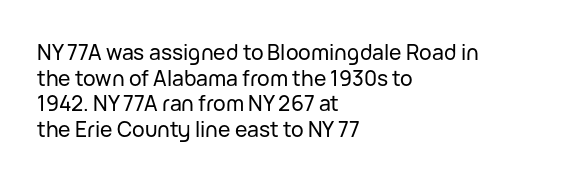
The image shows 21 px text type, upright; set left-aligned, line spacing 1.22x, normal letter spacing, not underlined.
